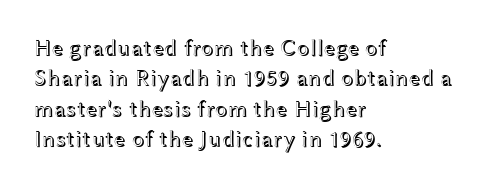
{"italic": "no", "underline": "no", "align": "left", "line_spacing": "normal", "line_spacing_ratio": 1.32, "letter_spacing": "normal", "letter_spacing_em": 0.0, "glyph_px": 23}
